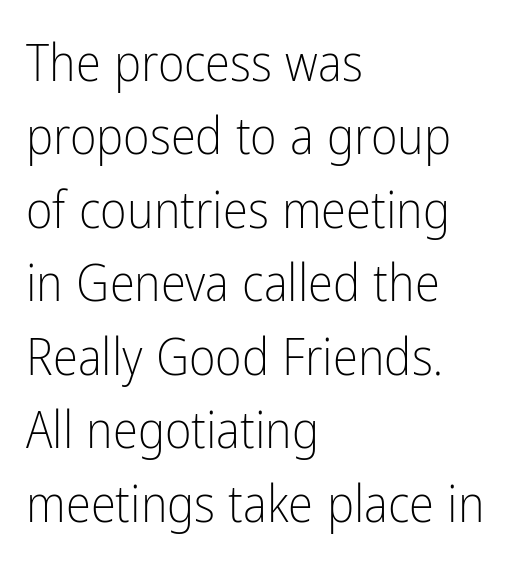
{"serif": "no", "italic": "no", "bold": "no", "weight": "light", "width": "condensed", "stroke_contrast": "low", "x_height": "medium", "monospaced": "no", "underline": "no", "align": "left", "line_spacing": "normal", "line_spacing_ratio": 1.44, "letter_spacing": "normal", "letter_spacing_em": 0.0, "glyph_px": 51}
